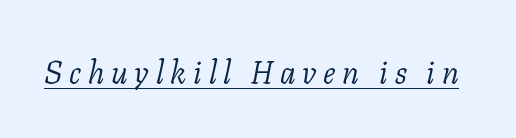
This is serif lettering, the kind often seen in printed books. The weight tops out at a normal text grade. Check the space under the baseline: a stroke is drawn there. Is this a fixed-width face? No — the glyphs have proportional, varying widths.
